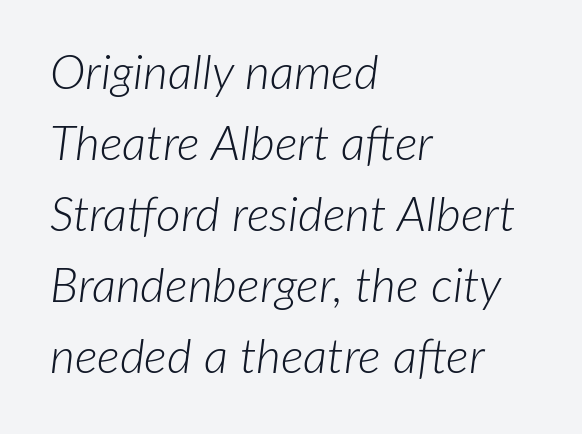
The image shows 48 px light type, italic (leaning right); set left-aligned, normal line spacing (1.48x), normal letter spacing, not underlined; low stroke contrast and a medium x-height.
